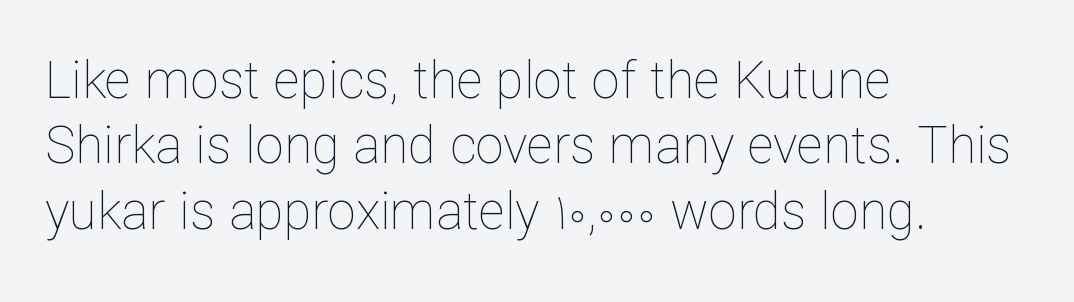
{"italic": "no", "bold": "no", "weight": "thin", "width": "normal", "stroke_contrast": "low", "x_height": "medium", "monospaced": "no", "underline": "no", "align": "left", "line_spacing": "normal", "line_spacing_ratio": 1.28, "letter_spacing": "normal", "letter_spacing_em": 0.0, "glyph_px": 51}
